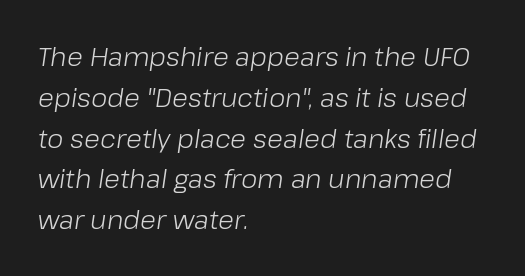
Q: Is the text bold? A: No.
Q: Is the text italic (slanted)? A: Yes, it leans right by about 8 degrees.
Q: Is the text underlined? A: No.
Q: How is the paragraph aligned? A: Left-aligned.
Q: Is the spacing between letters normal or unusually wide? A: Normal.
Q: Is the spacing between lines tight, normal or loose? A: Normal.
